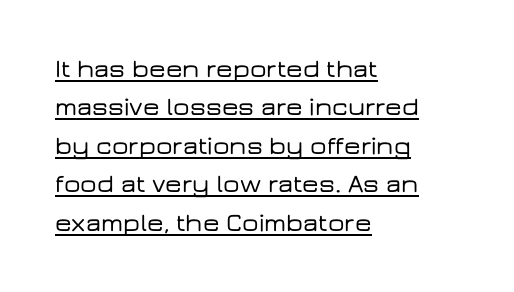
Here the glyphs are tracked normally, forming tight word shapes. Line beginnings align vertically; line endings do not. Do the letters lean? They stand straight. These lines sit exactly where default settings would place them. You can see a thin bar hugging the bottom of the glyphs.
